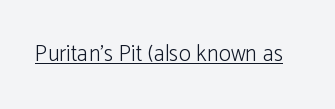
The image shows 23 px text type, upright; set normal letter spacing, underlined.
